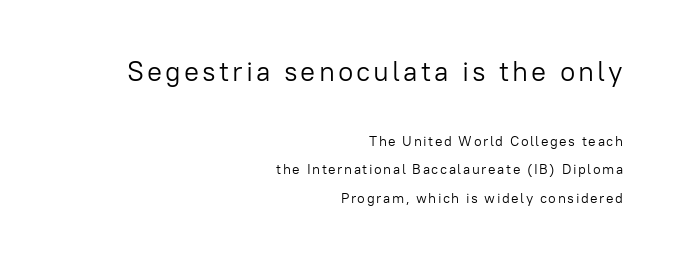
This sample uses an upright cut, with every glyph sitting square on the baseline. Varying glyph widths throughout — classic text-font behaviour. These two chunks differ in scale, with the top chunk taking the larger measure. Short and long lines alike share a common ending point at right. The characters are drawn with everyday or finer stroke widths. Just letters on the line, the space beneath them empty.
